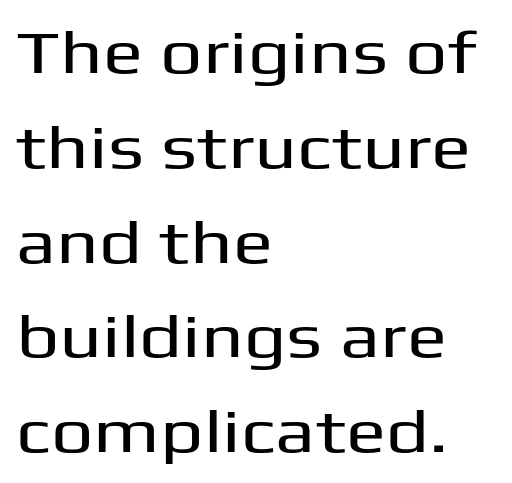
Q: Is the text italic (slanted)? A: No, it is upright.
Q: Is the typeface a serif or a sans-serif typeface? A: Sans-serif.
Q: Is the text underlined? A: No.
Q: How is the paragraph aligned? A: Left-aligned.
Q: Is the spacing between letters normal or unusually wide? A: Normal.
Q: Is the spacing between lines tight, normal or loose? A: Normal.
Q: Width (condensed, normal, or wide)? A: Wide.
Q: Stroke contrast? A: Medium.
Q: x-height? A: Medium.
Q: Monospaced? A: No.
